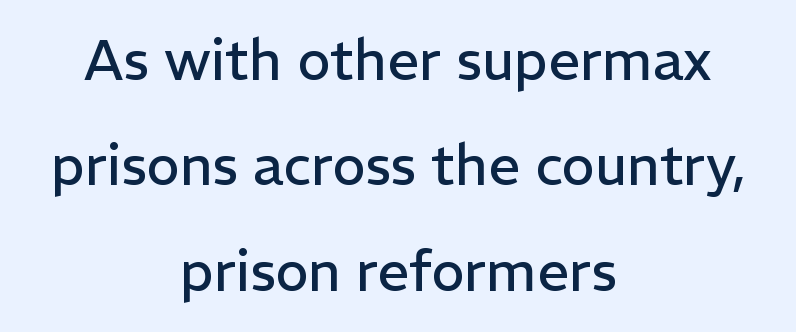
No word sits above an underline. Is this a sans? Yes — the strokes have no serifs. A typesetter would call this proportional, since set widths differ per character. This is roman type, the default non-slanted kind. Does extra space separate the letters? No, they use regular spacing.
